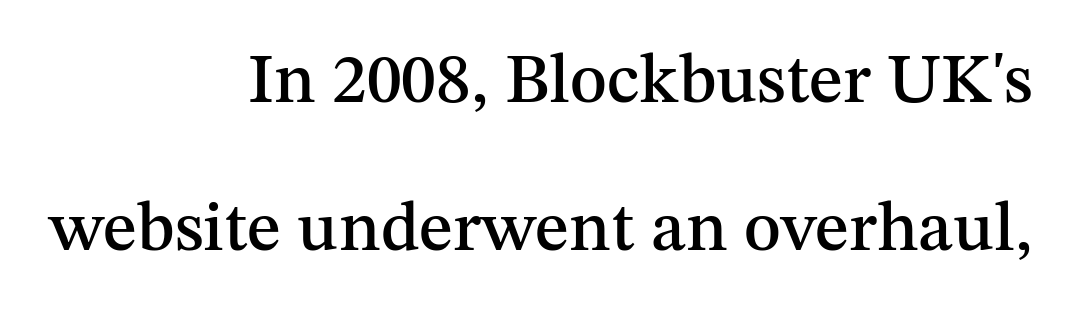
{"serif": "yes", "italic": "no", "width": "normal", "stroke_contrast": "medium", "x_height": "medium", "monospaced": "no", "underline": "no", "align": "right", "line_spacing": "loose", "line_spacing_ratio": 2.11, "letter_spacing": "normal", "letter_spacing_em": 0.0, "glyph_px": 70}
